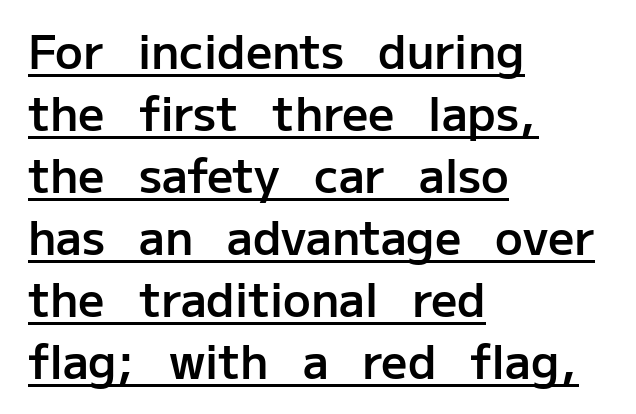
You can tell it's not italic because the verticals are truly vertical. Regarding serifs, this sample does without them. Stems and bowls a touch heavier than normal — semibold. Proportional: the letters do not fall into vertical columns. Line starts are locked; line ends wander.
